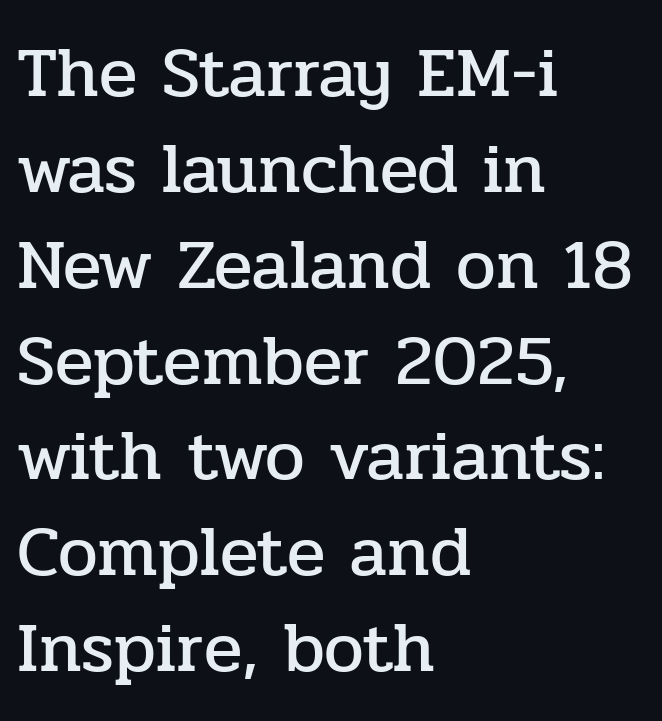
{"serif": "yes", "italic": "no", "width": "normal", "stroke_contrast": "low", "x_height": "medium", "monospaced": "no", "underline": "no", "align": "left", "line_spacing": "normal", "line_spacing_ratio": 1.35, "letter_spacing": "normal", "letter_spacing_em": 0.0, "glyph_px": 71}
